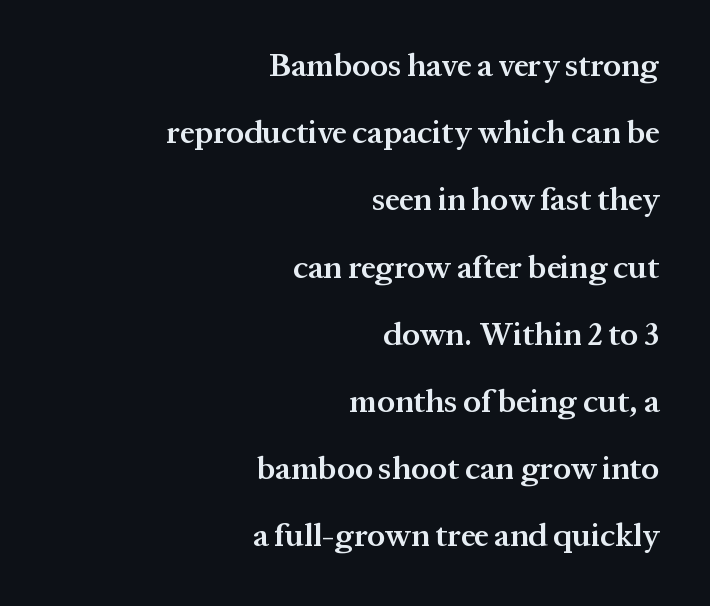
Q: Is the text bold? A: Semi-bold.
Q: Is the text italic (slanted)? A: No, it is upright.
Q: Is the typeface a serif or a sans-serif typeface? A: Serif.
Q: Is the text underlined? A: No.
Q: How is the paragraph aligned? A: Right-aligned.
Q: Is the spacing between letters normal or unusually wide? A: Normal.
Q: Is the spacing between lines tight, normal or loose? A: Loose.
Q: Width (condensed, normal, or wide)? A: Normal.
Q: Stroke contrast? A: Medium.
Q: x-height? A: Medium.
Q: Monospaced? A: No.
